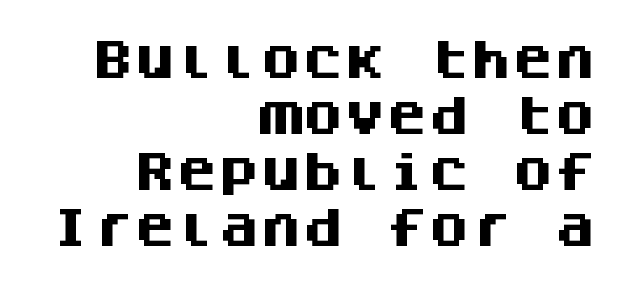
Q: Is the text bold? A: Yes.
Q: Is the text italic (slanted)? A: No, it is upright.
Q: Is the typeface a serif or a sans-serif typeface? A: Sans-serif.
Q: Is the text underlined? A: No.
Q: How is the paragraph aligned? A: Right-aligned.
Q: Is the spacing between letters normal or unusually wide? A: Normal.
Q: Is the spacing between lines tight, normal or loose? A: Normal.
Q: Width (condensed, normal, or wide)? A: Normal.
Q: Stroke contrast? A: Medium.
Q: x-height? A: Large.
Q: Monospaced? A: Yes.
